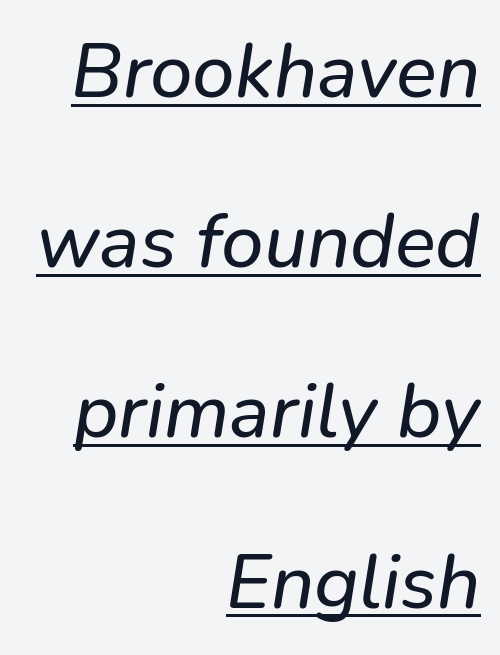
Q: Is the typeface a serif or a sans-serif typeface? A: Sans-serif.
Q: Is the text underlined? A: Yes.
Q: How is the paragraph aligned? A: Right-aligned.
Q: Is the spacing between letters normal or unusually wide? A: Normal.
Q: Is the spacing between lines tight, normal or loose? A: Loose.
Q: Width (condensed, normal, or wide)? A: Normal.
Q: Stroke contrast? A: Low.
Q: x-height? A: Medium.
Q: Monospaced? A: No.
